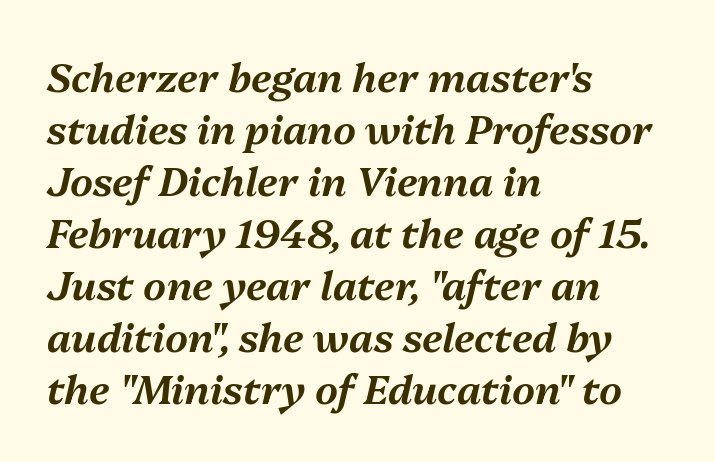
The image shows 40 px text type, italic (leaning right); set left-aligned, normal line spacing (1.3x), normal letter spacing, not underlined; medium stroke contrast and a medium x-height.
